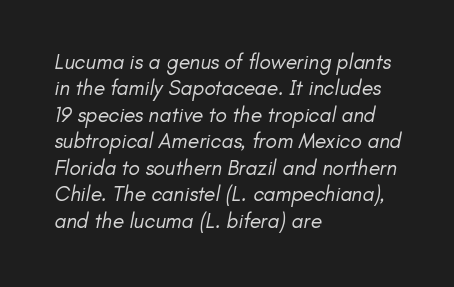
Q: Is the text bold? A: No.
Q: Is the text underlined? A: No.
Q: How is the paragraph aligned? A: Left-aligned.
Q: Is the spacing between letters normal or unusually wide? A: Normal.
Q: Is the spacing between lines tight, normal or loose? A: Normal.
